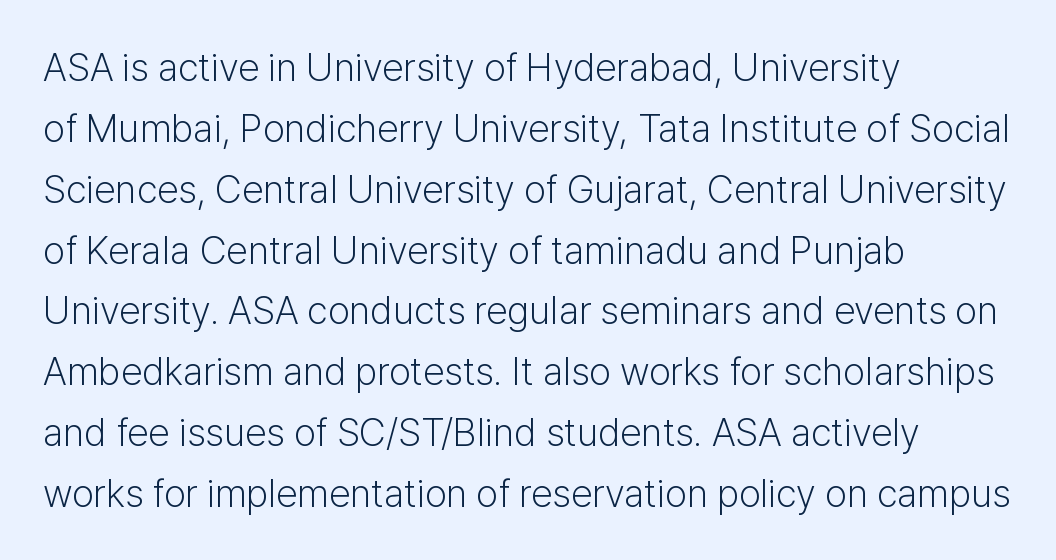
The image shows 39 px light sans-serif type, upright; set left-aligned, normal line spacing (1.56x), normal letter spacing, not underlined; low stroke contrast and a medium x-height.
